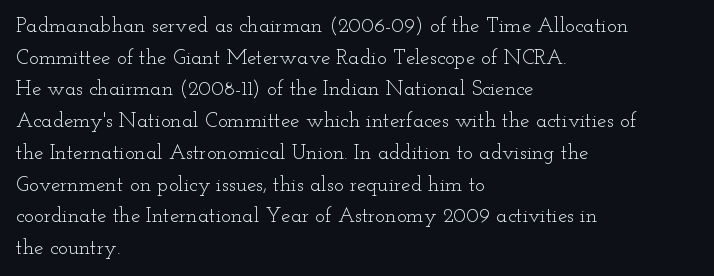
Style check: upright. Leftover space on each line is placed entirely after the last word. The rows are spaced the way most documents space them. The font is comparable to plain body text, perhaps lighter. Honestly, there is no underline to notice here at all. Nobody touched the tracking dial on this one.
